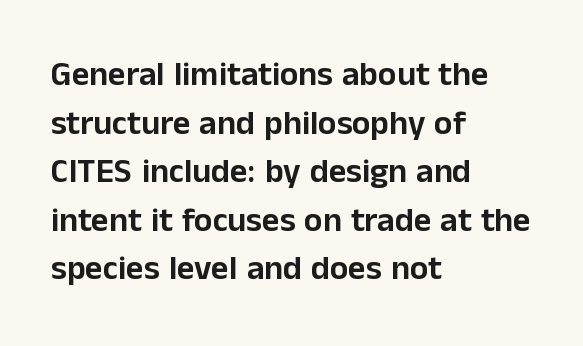
{"serif": "no", "italic": "no", "width": "normal", "stroke_contrast": "low", "x_height": "medium", "monospaced": "no", "underline": "no", "align": "left", "line_spacing": "normal", "line_spacing_ratio": 1.43, "letter_spacing": "normal", "letter_spacing_em": 0.0, "glyph_px": 34}
